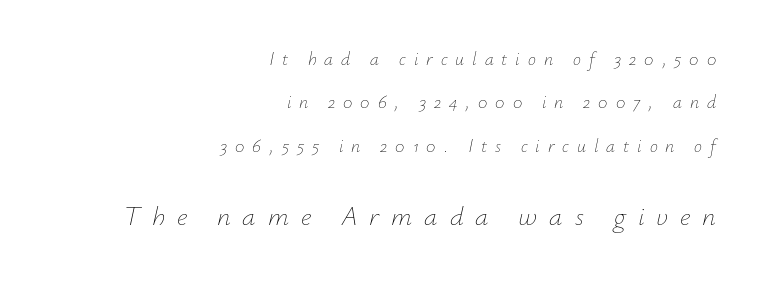
{"italic": "yes", "lean": "right", "slant_degrees": 12, "bold": "no", "underline": "no", "align": "right", "line_spacing": "loose", "line_spacing_ratio": 2.41, "letter_spacing": "wide", "letter_spacing_em": 0.44, "larger_block": "second", "size_ratio": 1.5, "glyph_px": 27}
